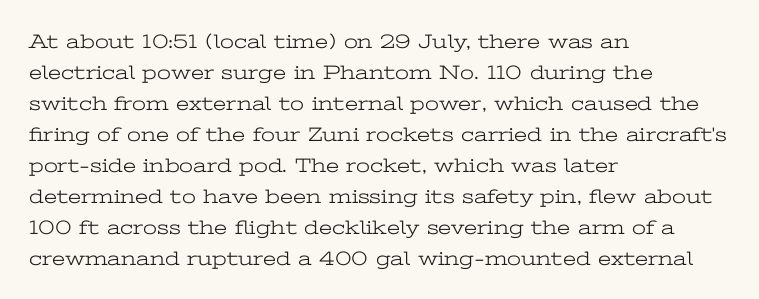
{"italic": "no", "bold": "no", "underline": "no", "align": "left", "line_spacing": "normal", "line_spacing_ratio": 1.55, "letter_spacing": "normal", "letter_spacing_em": 0.0, "glyph_px": 20}
